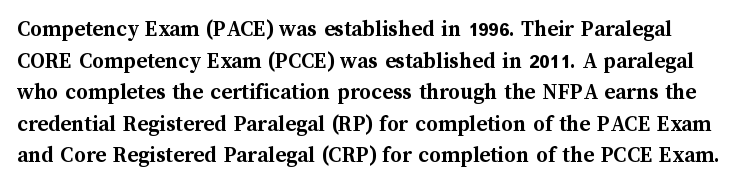
Q: Is the text bold? A: Yes.
Q: Is the text italic (slanted)? A: No, it is upright.
Q: Is the text underlined? A: No.
Q: Is the spacing between letters normal or unusually wide? A: Normal.
Q: Is the spacing between lines tight, normal or loose? A: Normal.
